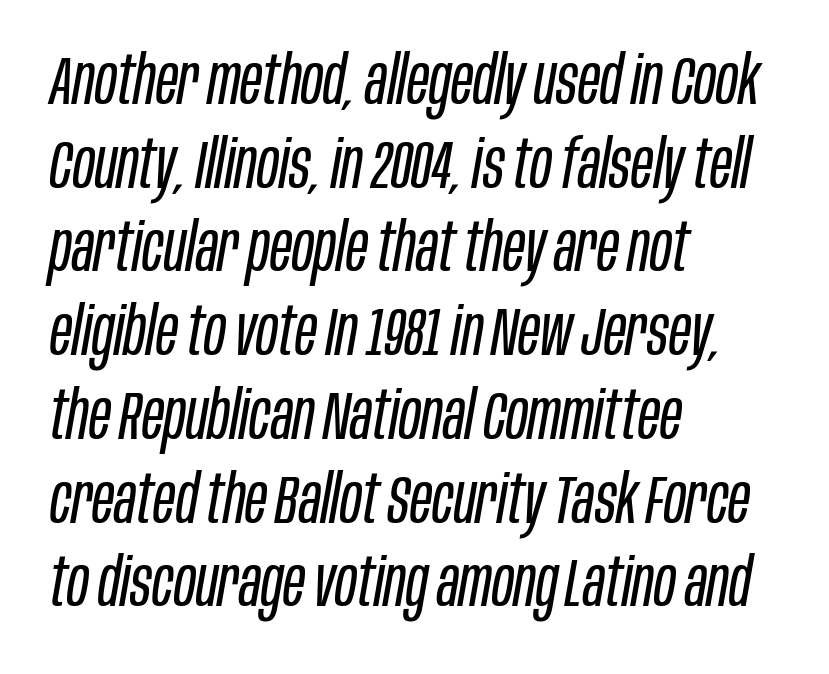
The image shows 67 px regular-weight, condensed type, italic (leaning right); set left-aligned, normal line spacing (1.25x), normal letter spacing, not underlined; low stroke contrast and a large x-height.
